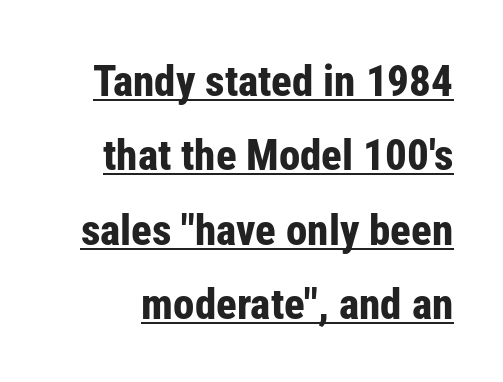
Q: Is the text bold? A: Yes.
Q: Is the text italic (slanted)? A: No, it is upright.
Q: Is the typeface a serif or a sans-serif typeface? A: Sans-serif.
Q: Is the text underlined? A: Yes.
Q: Is the spacing between letters normal or unusually wide? A: Normal.
Q: Width (condensed, normal, or wide)? A: Condensed.
Q: Stroke contrast? A: Low.
Q: x-height? A: Medium.
Q: Monospaced? A: No.
